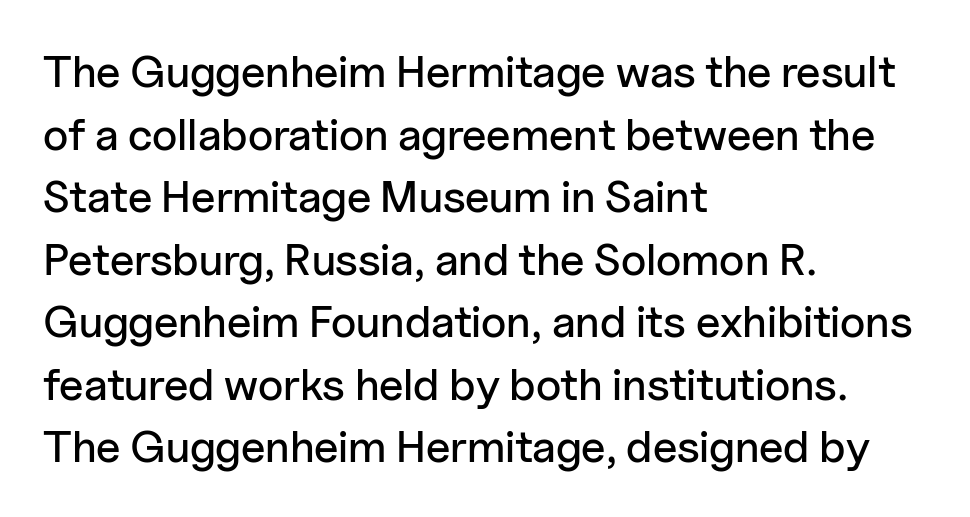
Q: Is the text italic (slanted)? A: No, it is upright.
Q: Is the typeface a serif or a sans-serif typeface? A: Sans-serif.
Q: Is the text underlined? A: No.
Q: How is the paragraph aligned? A: Left-aligned.
Q: Is the spacing between letters normal or unusually wide? A: Normal.
Q: Is the spacing between lines tight, normal or loose? A: Normal.
Q: Width (condensed, normal, or wide)? A: Normal.
Q: Stroke contrast? A: Low.
Q: x-height? A: Medium.
Q: Monospaced? A: No.
